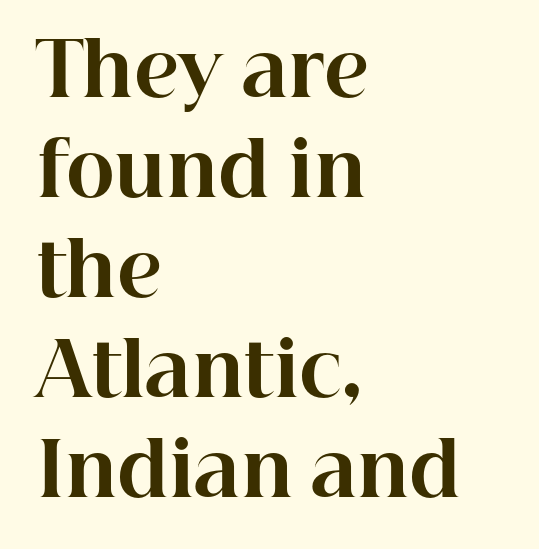
The image shows 74 px bold serif type, upright; set left-aligned, normal line spacing (1.35x), normal letter spacing, not underlined; high stroke contrast and a medium x-height.
